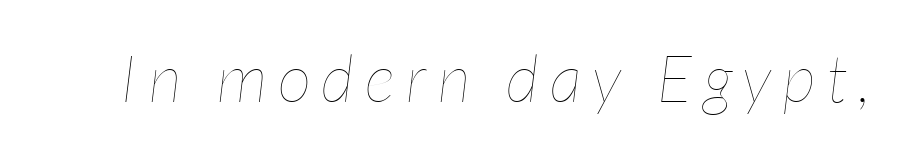
{"italic": "yes", "lean": "right", "slant_degrees": 7, "bold": "no", "weight": "thin", "width": "condensed", "stroke_contrast": "low", "x_height": "medium", "monospaced": "no", "underline": "no", "glyph_px": 66}
